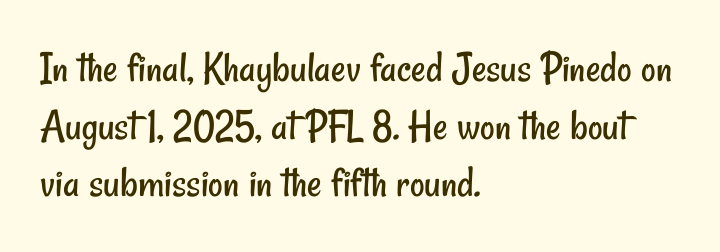
Q: Is the text bold? A: No.
Q: Is the typeface a serif or a sans-serif typeface? A: Sans-serif.
Q: Is the text underlined? A: No.
Q: How is the paragraph aligned? A: Left-aligned.
Q: Is the spacing between letters normal or unusually wide? A: Normal.
Q: Is the spacing between lines tight, normal or loose? A: Normal.
Q: Width (condensed, normal, or wide)? A: Condensed.
Q: Stroke contrast? A: Low.
Q: x-height? A: Small.
Q: Monospaced? A: No.
